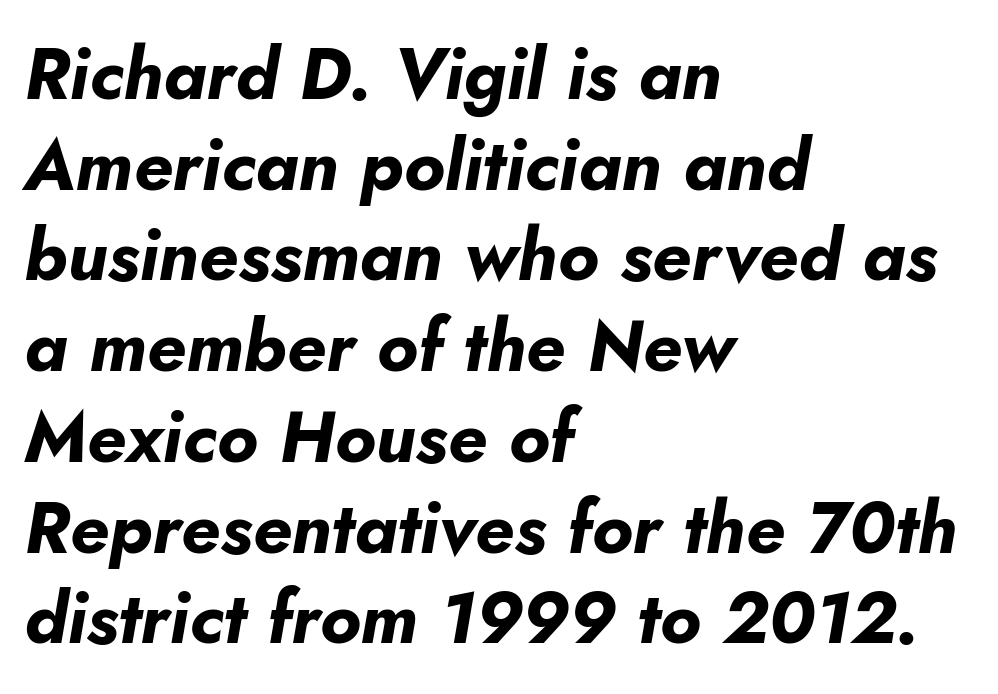
Honestly, the row spacing looks completely unremarkable. Each glyph is drawn with heavy, bold strokes. It's the slanting kind of type. Tracking value appears to be zero — textbook default spacing. The face used here is proportionally spaced, like ordinary book or web type. Any mark beneath the type? The region is blank.
